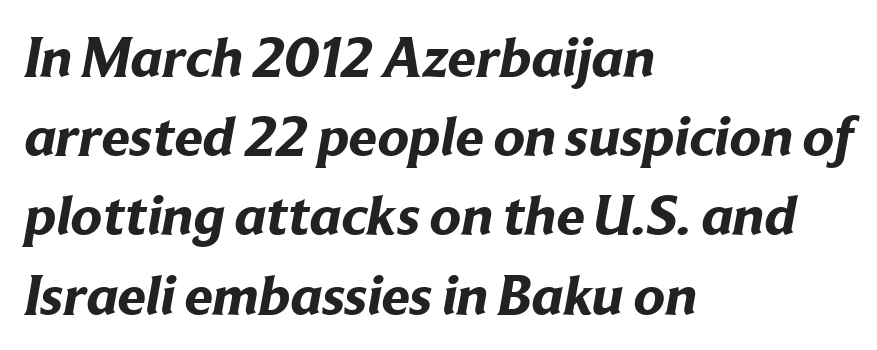
The image shows 57 px bold sans-serif type; set left-aligned, normal line spacing (1.39x), normal letter spacing, not underlined; low stroke contrast and a medium x-height.
